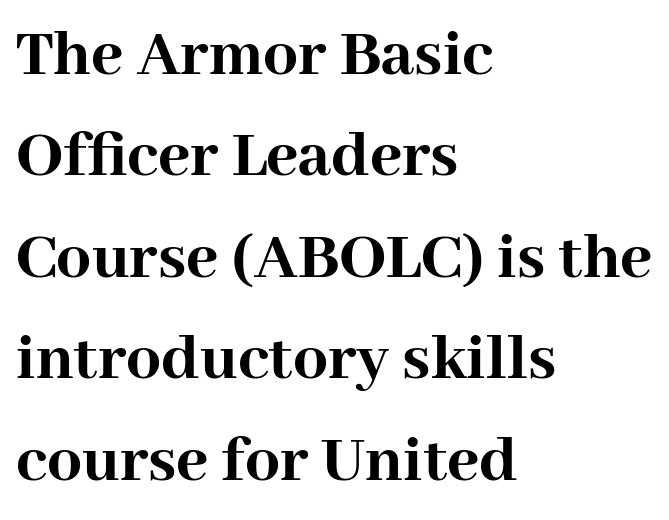
It's the straight-up-and-down kind of type. The font family rendered here belongs to the serif group. Normally led — the rows are evenly, conventionally spaced. Decoration check: the copy has no underline. Here the glyphs are tracked normally, forming tight word shapes. The strokes are fattened all the way to bold.
